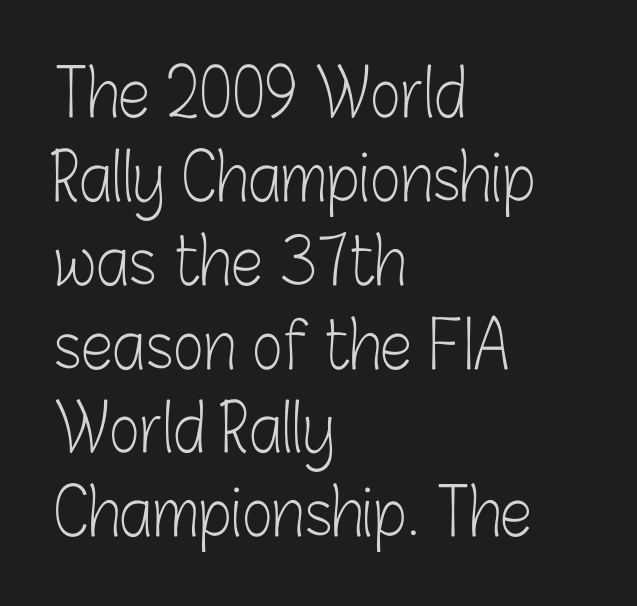
Q: Is the text bold? A: No.
Q: Is the text italic (slanted)? A: No, it is upright.
Q: Is the typeface a serif or a sans-serif typeface? A: Sans-serif.
Q: Is the text underlined? A: No.
Q: How is the paragraph aligned? A: Left-aligned.
Q: Is the spacing between letters normal or unusually wide? A: Normal.
Q: Is the spacing between lines tight, normal or loose? A: Normal.
Q: Width (condensed, normal, or wide)? A: Condensed.
Q: Stroke contrast? A: Low.
Q: x-height? A: Medium.
Q: Monospaced? A: No.
